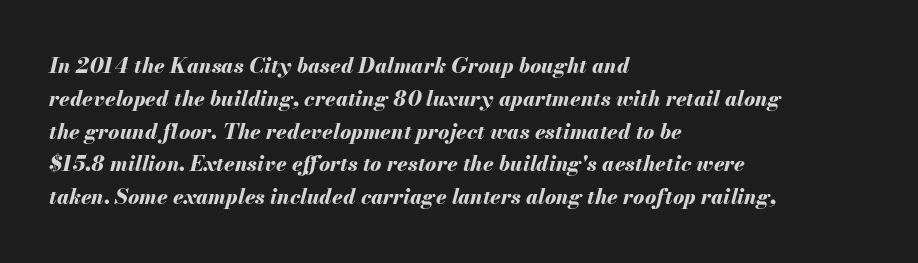
{"italic": "yes", "lean": "right", "slant_degrees": 13, "bold": "yes", "underline": "no", "align": "left", "line_spacing": "normal", "line_spacing_ratio": 1.56, "letter_spacing": "normal", "letter_spacing_em": 0.0, "glyph_px": 21}
